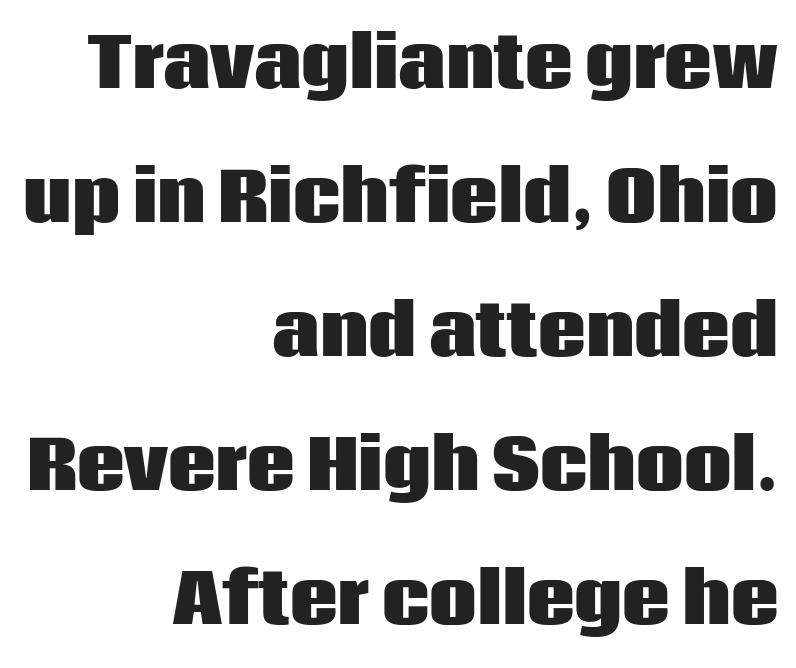
Q: Is the text bold? A: Yes.
Q: Is the text italic (slanted)? A: No, it is upright.
Q: Is the typeface a serif or a sans-serif typeface? A: Sans-serif.
Q: Is the text underlined? A: No.
Q: How is the paragraph aligned? A: Right-aligned.
Q: Is the spacing between letters normal or unusually wide? A: Normal.
Q: Is the spacing between lines tight, normal or loose? A: Loose.
Q: Width (condensed, normal, or wide)? A: Normal.
Q: Stroke contrast? A: Low.
Q: x-height? A: Large.
Q: Monospaced? A: No.
